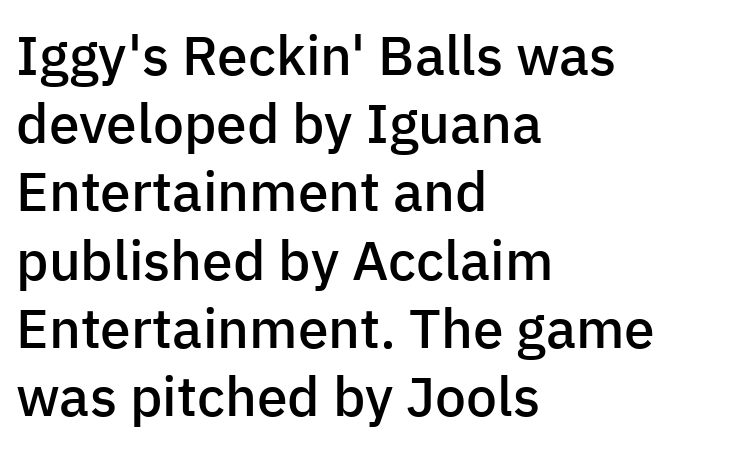
Q: Is the text bold? A: Semi-bold.
Q: Is the text italic (slanted)? A: No, it is upright.
Q: Is the typeface a serif or a sans-serif typeface? A: Sans-serif.
Q: Is the text underlined? A: No.
Q: How is the paragraph aligned? A: Left-aligned.
Q: Is the spacing between letters normal or unusually wide? A: Normal.
Q: Width (condensed, normal, or wide)? A: Normal.
Q: Stroke contrast? A: Low.
Q: x-height? A: Medium.
Q: Monospaced? A: No.
